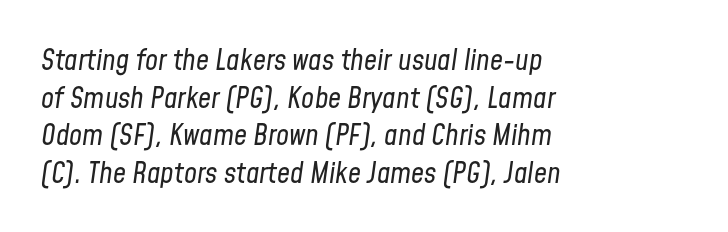
Q: Is the text bold? A: No.
Q: Is the text italic (slanted)? A: Yes, it leans right by about 8 degrees.
Q: Is the text underlined? A: No.
Q: How is the paragraph aligned? A: Left-aligned.
Q: Is the spacing between letters normal or unusually wide? A: Normal.
Q: Is the spacing between lines tight, normal or loose? A: Normal.
Q: Width (condensed, normal, or wide)? A: Condensed.
Q: Stroke contrast? A: Low.
Q: x-height? A: Medium.
Q: Monospaced? A: No.
